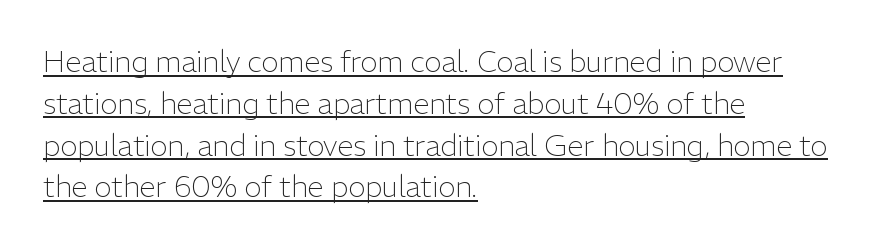
{"serif": "no", "italic": "no", "bold": "no", "weight": "light", "width": "normal", "stroke_contrast": "low", "x_height": "medium", "monospaced": "no", "underline": "yes", "align": "left", "line_spacing": "normal", "line_spacing_ratio": 1.44, "letter_spacing": "normal", "letter_spacing_em": 0.0, "glyph_px": 29}
